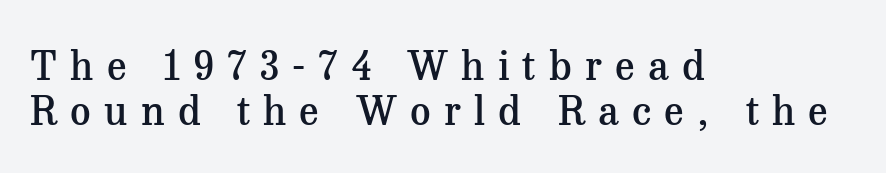
The image shows 40 px semibold serif type, upright; set left-aligned, tight line spacing (1.13x), unusually wide letter spacing (+0.33 em), not underlined; medium stroke contrast and a medium x-height.
